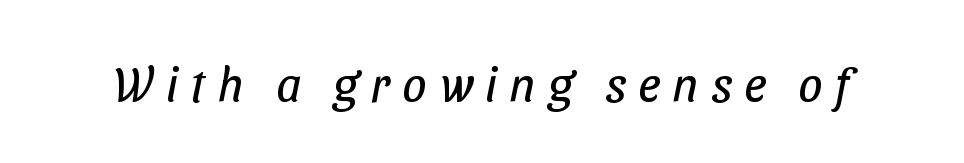
Q: Is the text bold? A: No.
Q: Is the typeface a serif or a sans-serif typeface? A: Sans-serif.
Q: Is the text underlined? A: No.
Q: Is the spacing between letters normal or unusually wide? A: Unusually wide.
Q: Width (condensed, normal, or wide)? A: Condensed.
Q: Stroke contrast? A: Low.
Q: x-height? A: Medium.
Q: Monospaced? A: No.
